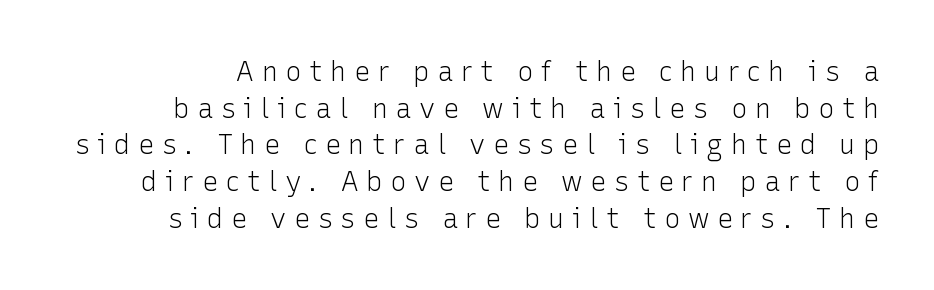
Weight: regular or lighter. Regarding leading, the lines here are spaced in the standard way. Characters remain perfectly vertical along every line. Plain, unruled lines of type. Someone cranked the tracking dial way up on this one.
